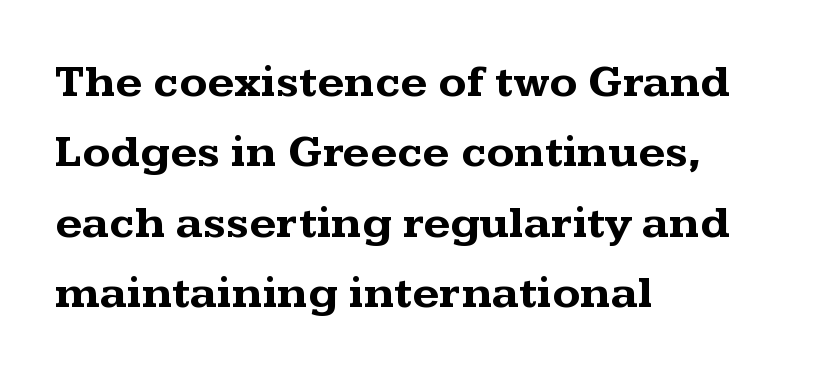
If you drew a line through each stem, it would be perfectly vertical. Thick stems and heavy bowls — unmistakably bold. Old-style or modern, the face here clearly has serifs. The type is set solid horizontally, with unmodified tracking.
